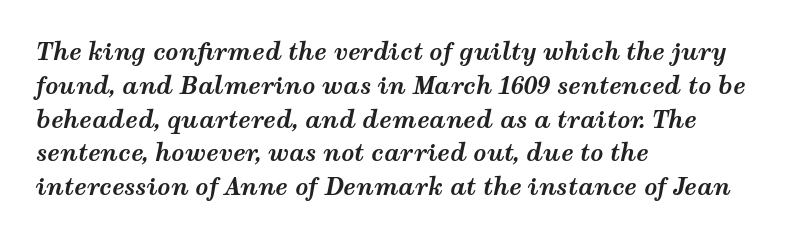
The image shows 23 px bold type, italic (leaning right); set left-aligned, normal line spacing (1.47x), normal letter spacing, not underlined.
